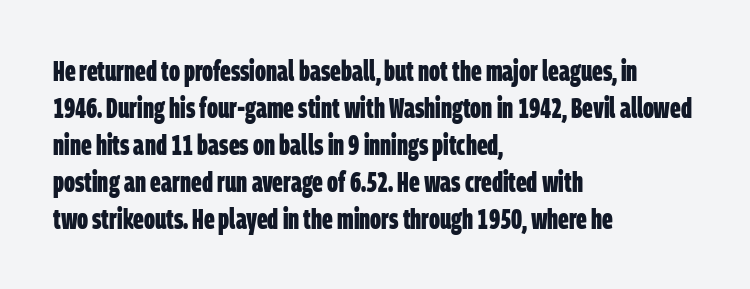
{"serif": "no", "bold": "yes", "weight": "bold", "width": "condensed", "stroke_contrast": "low", "x_height": "large", "monospaced": "no", "underline": "no", "align": "left", "line_spacing": "normal", "line_spacing_ratio": 1.32, "letter_spacing": "normal", "letter_spacing_em": 0.0, "glyph_px": 28}
